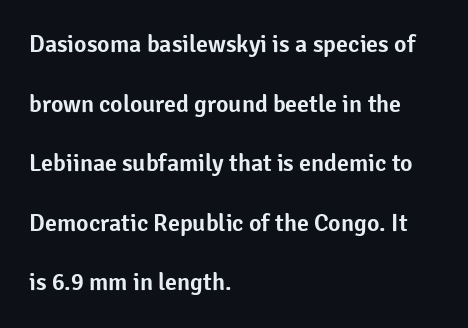
Posture: vertical. Only glyphs here, with clear space below each row. Short and long lines alike share a common starting point at left. Observe the ordinary spacing: letters are neighbours, not strangers.
